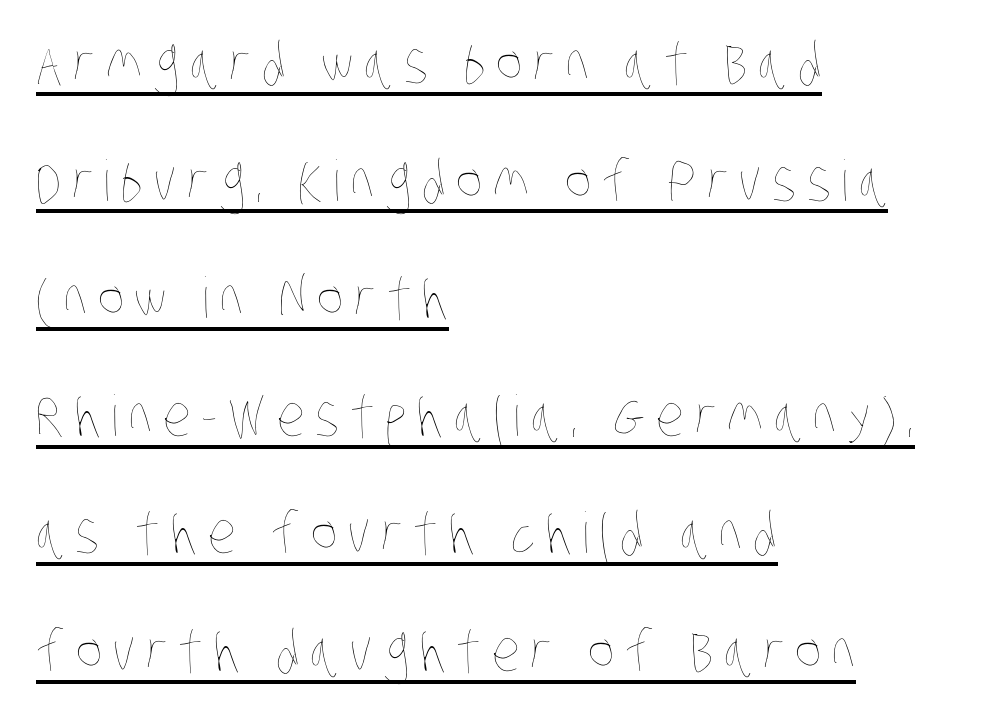
The image shows 56 px thin, condensed type; set left-aligned, loose line spacing (2.1x), underlined; low stroke contrast and a large x-height.
